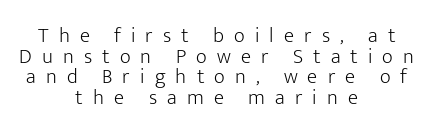
Q: Is the text bold? A: No.
Q: Is the text italic (slanted)? A: No, it is upright.
Q: Is the text underlined? A: No.
Q: How is the paragraph aligned? A: Centered.
Q: Is the spacing between letters normal or unusually wide? A: Unusually wide.
Q: Is the spacing between lines tight, normal or loose? A: Tight.
